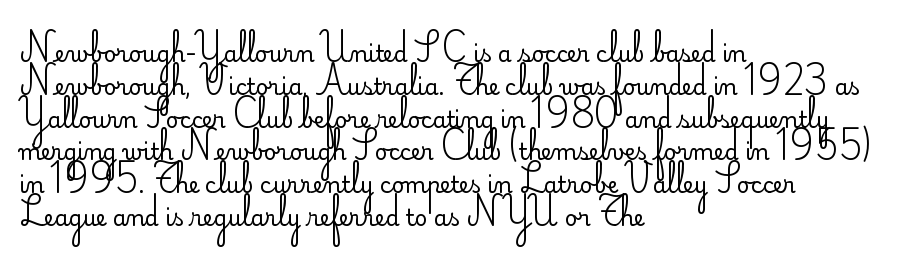
Descender tails drop into unmarked territory. Vertically, the passage feels balanced, rows spaced as you'd expect. The typesetter chose a ragged-right arrangement here. The typography opts for an upright posture over an oblique one. The rendering keeps characters at their native spacing. Stroke mass is kept to a normal reading level or below.
